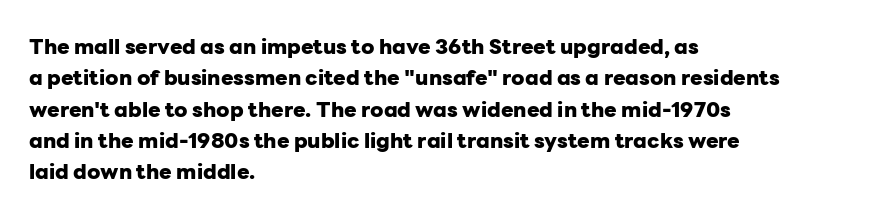
The passage shown is emphatically bold. The specimen reads as upright at a glance. Alignment: flush left. What stands out about the letter spacing? Nothing — it is the standard amount. The block of text has a typical density, with ordinary space between rows. The words here are not underlined.
